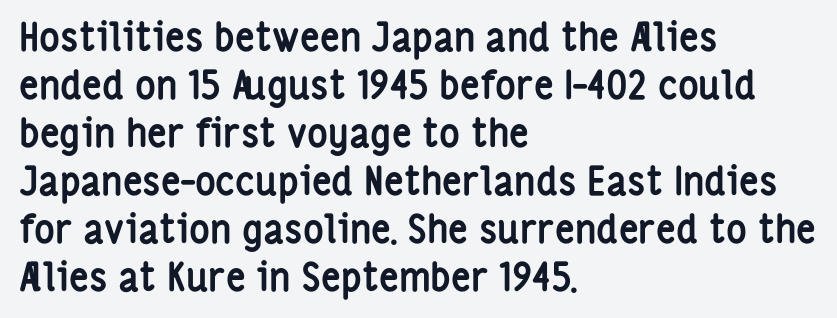
Set as a true bold cut, around the 700 mark. What stands out about the letter spacing? Nothing — it is the standard amount. Do the characters align in a grid? No, the font is proportional. The specimen reads as upright at a glance. No feet cap the strokes, marking this as sans-serif type. The lines are quadded left.
